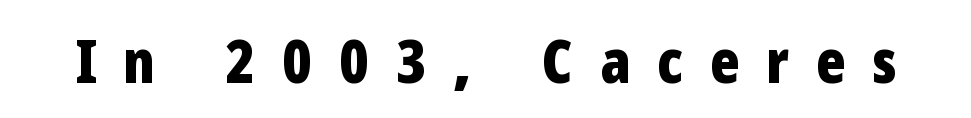
{"serif": "no", "italic": "no", "bold": "yes", "weight": "bold", "width": "condensed", "stroke_contrast": "low", "x_height": "medium", "monospaced": "no", "underline": "no", "letter_spacing": "wide", "letter_spacing_em": 0.44, "glyph_px": 61}
